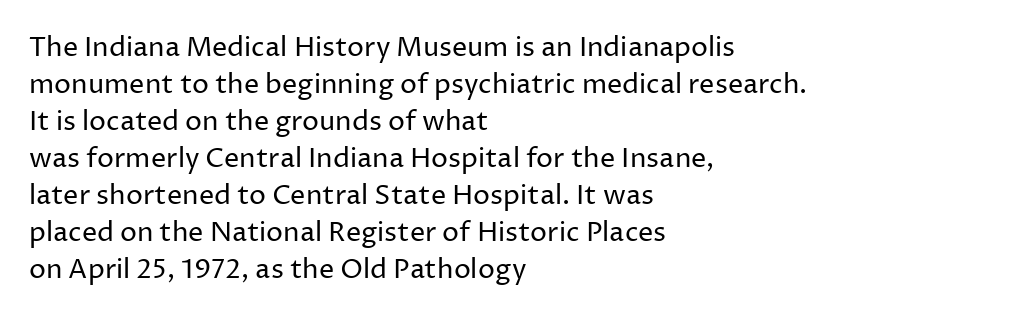
{"italic": "no", "bold": "no", "underline": "no", "align": "left", "line_spacing": "normal", "line_spacing_ratio": 1.37, "letter_spacing": "normal", "letter_spacing_em": 0.0, "glyph_px": 27}
